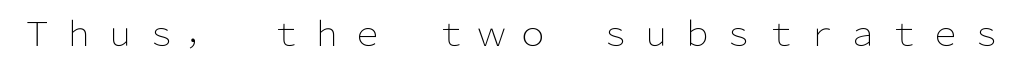
This sample uses a sans-serif face. Just letters on the line, the space beneath them empty. You can tell it's not italic because the verticals are truly vertical. Note the varied advance widths — an 'i' is clearly narrower than an 'm'. Is this a heavy cut? Hardly; it is regular or lighter.
